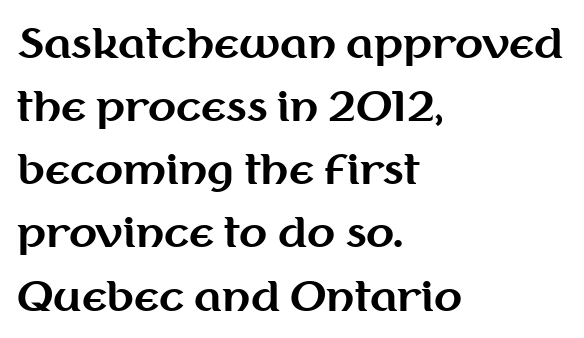
The image shows 41 px bold sans-serif type, upright; set left-aligned, normal line spacing (1.54x), normal letter spacing, not underlined; medium stroke contrast and a medium x-height.
